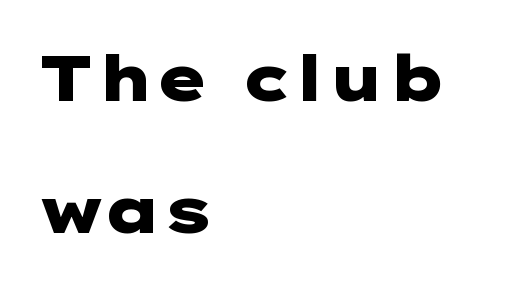
Leftover space on each line is placed entirely after the last word. Heavy, bold letterforms. Nobody touched the tracking dial on this one. This rendering features lettering with no underline. Grotesque or geometric, the face here clearly has no serifs.
